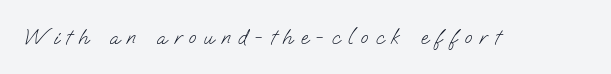
{"bold": "no", "underline": "no", "letter_spacing": "wide", "letter_spacing_em": 0.34, "glyph_px": 22}
